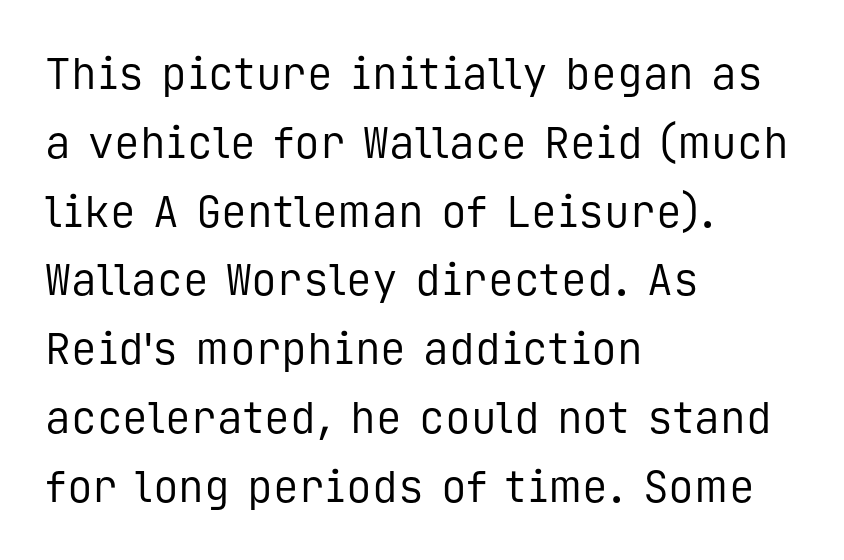
The image shows 43 px regular-weight sans-serif type, upright, monospaced; set left-aligned, normal line spacing (1.6x), normal letter spacing, not underlined; low stroke contrast and a medium x-height.
